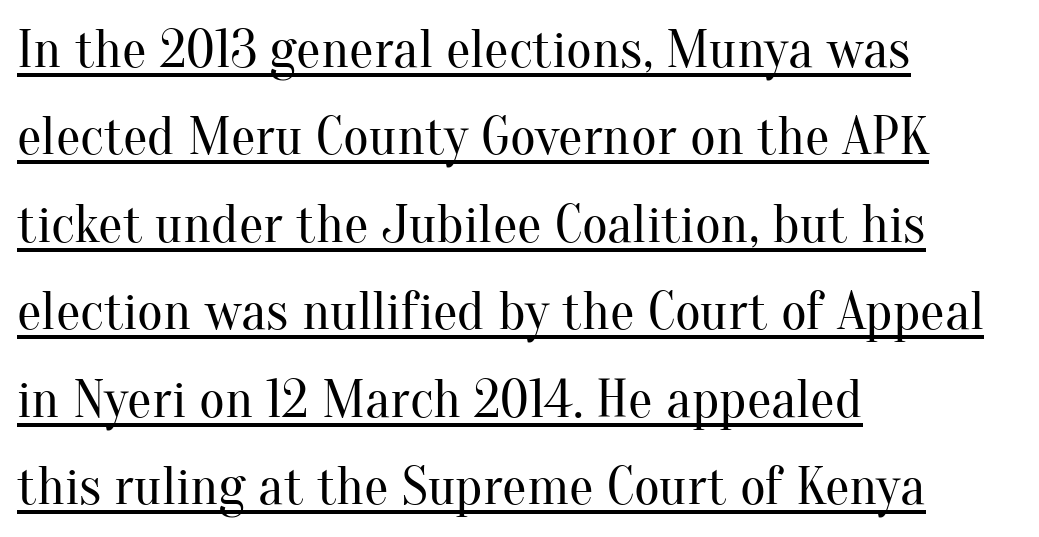
What decoration does the sample have? An underline. Here the designer chose a conventional face with non-uniform glyph widths. Yep, those are serifs on the letters. Is the block centered? No — it sits flush against the left margin.
